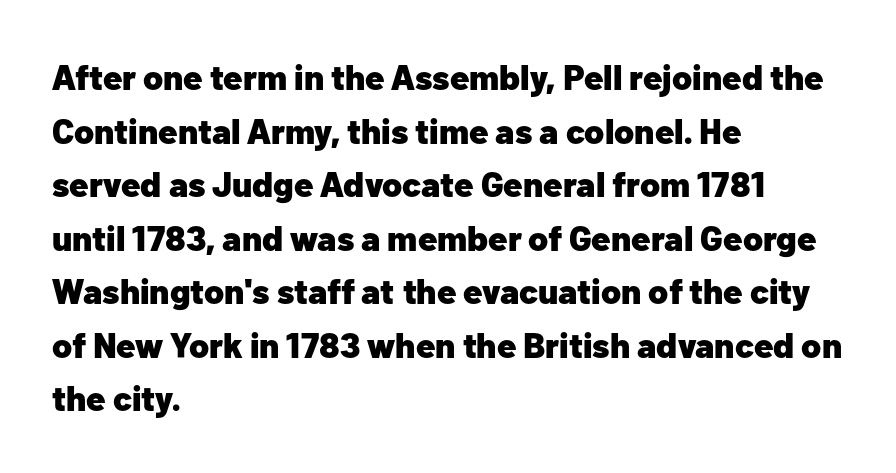
The image shows 35 px heavy sans-serif type, upright; set left-aligned, normal line spacing (1.53x), normal letter spacing, not underlined; low stroke contrast and a medium x-height.
